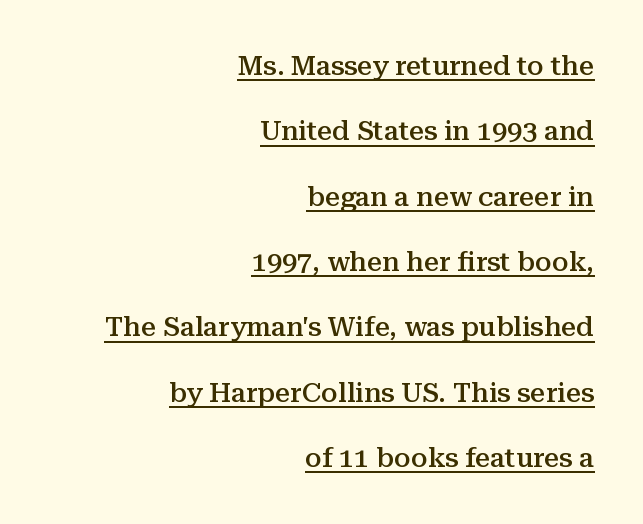
{"italic": "no", "bold": "semi", "underline": "yes", "align": "right", "line_spacing": "loose", "line_spacing_ratio": 2.42, "letter_spacing": "normal", "letter_spacing_em": 0.0, "glyph_px": 27}
